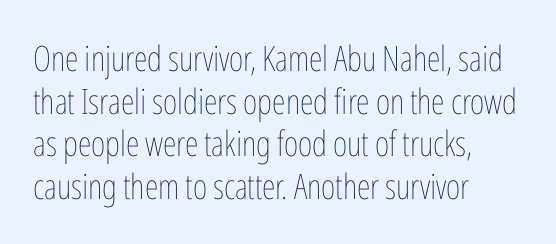
{"italic": "no", "bold": "no", "weight": "thin", "width": "condensed", "stroke_contrast": "low", "x_height": "medium", "monospaced": "no", "underline": "no", "align": "left", "line_spacing_ratio": 1.22, "letter_spacing": "normal", "letter_spacing_em": 0.0, "glyph_px": 35}
